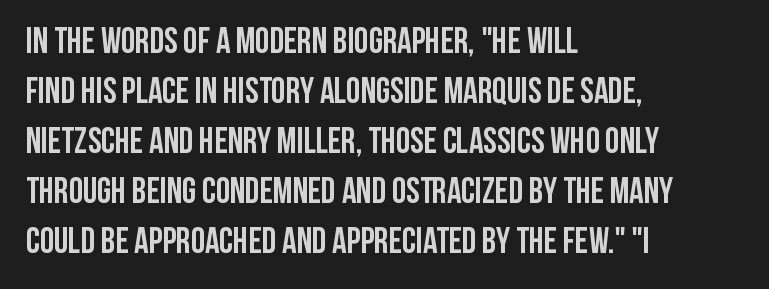
Each glyph is drawn with heavy, bold strokes. The tracking reads as untouched default to a designer's eye. Students, observe: this is what conventionally led text looks like. Each letter keeps its own natural width here, so spacing adapts to shape. The designer went with a sans here, leaving each stem footless. Descenders are the only things crossing below the line.
